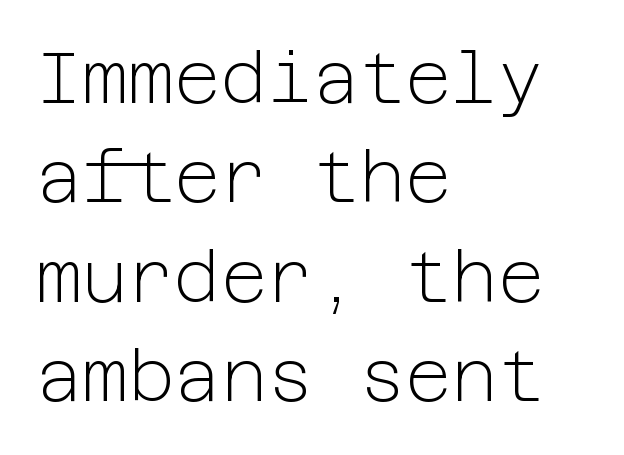
Q: Is the text bold? A: No.
Q: Is the text italic (slanted)? A: No, it is upright.
Q: Is the typeface a serif or a sans-serif typeface? A: Sans-serif.
Q: Is the text underlined? A: No.
Q: How is the paragraph aligned? A: Left-aligned.
Q: Is the spacing between letters normal or unusually wide? A: Normal.
Q: Is the spacing between lines tight, normal or loose? A: Normal.
Q: Width (condensed, normal, or wide)? A: Normal.
Q: Stroke contrast? A: Low.
Q: x-height? A: Medium.
